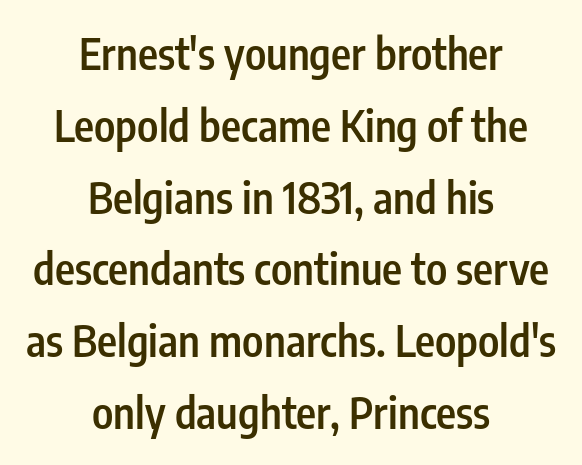
The image shows 43 px semibold, condensed sans-serif type, upright; set centered, normal line spacing (1.67x), normal letter spacing, not underlined; low stroke contrast and a medium x-height.
